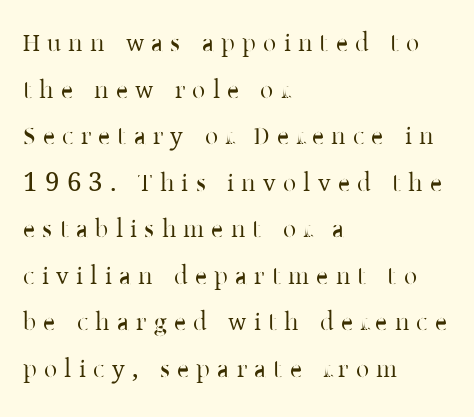
{"italic": "no", "bold": "no", "underline": "no", "align": "left", "line_spacing_ratio": 1.79, "letter_spacing": "wide", "letter_spacing_em": 0.28, "glyph_px": 26}
